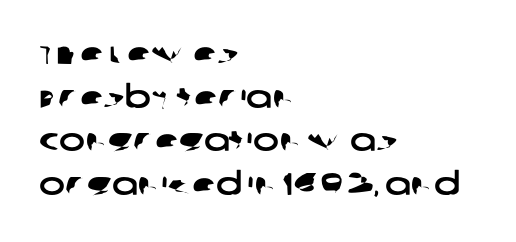
{"serif": "no", "width": "wide", "stroke_contrast": "low", "x_height": "large", "monospaced": "no", "underline": "no", "align": "left", "line_spacing": "normal", "line_spacing_ratio": 1.41, "letter_spacing": "normal", "letter_spacing_em": 0.0, "glyph_px": 31}
